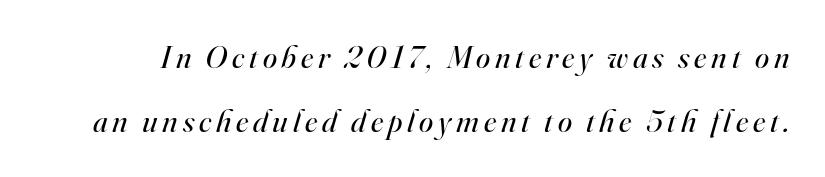
Regarding leading, the lines here are spaced well apart. Is this a heavy cut? Hardly; it is regular or lighter. The face used here has a pronounced slope to its letters. These lines are rendered in a variable-pitch font. You can tell from the footed stems that serif type was used.
